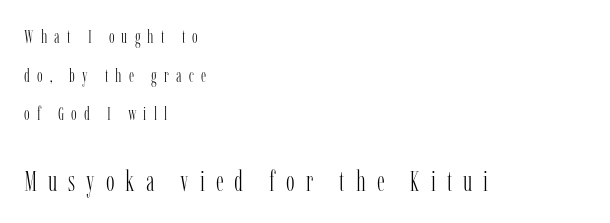
Q: Is the text bold? A: No.
Q: Is the text italic (slanted)? A: No, it is upright.
Q: Is the typeface a serif or a sans-serif typeface? A: Serif.
Q: Is the text underlined? A: No.
Q: How is the paragraph aligned? A: Left-aligned.
Q: Is the spacing between letters normal or unusually wide? A: Unusually wide.
Q: Is the spacing between lines tight, normal or loose? A: Loose.
Q: Which block of text is set in a larger size, the first (top) or the second (bottom)? A: The second (bottom) one.
Q: Width (condensed, normal, or wide)? A: Condensed.
Q: Stroke contrast? A: Low.
Q: x-height? A: Medium.
Q: Monospaced? A: No.
